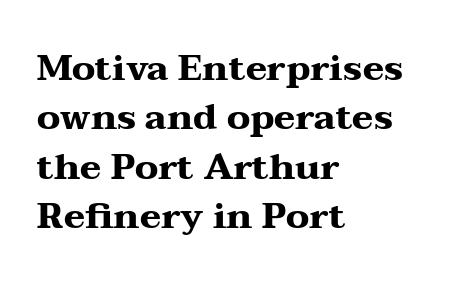
The image shows 36 px heavy, wide serif type, upright; set left-aligned, normal line spacing (1.37x), normal letter spacing, not underlined; medium stroke contrast and a medium x-height.
